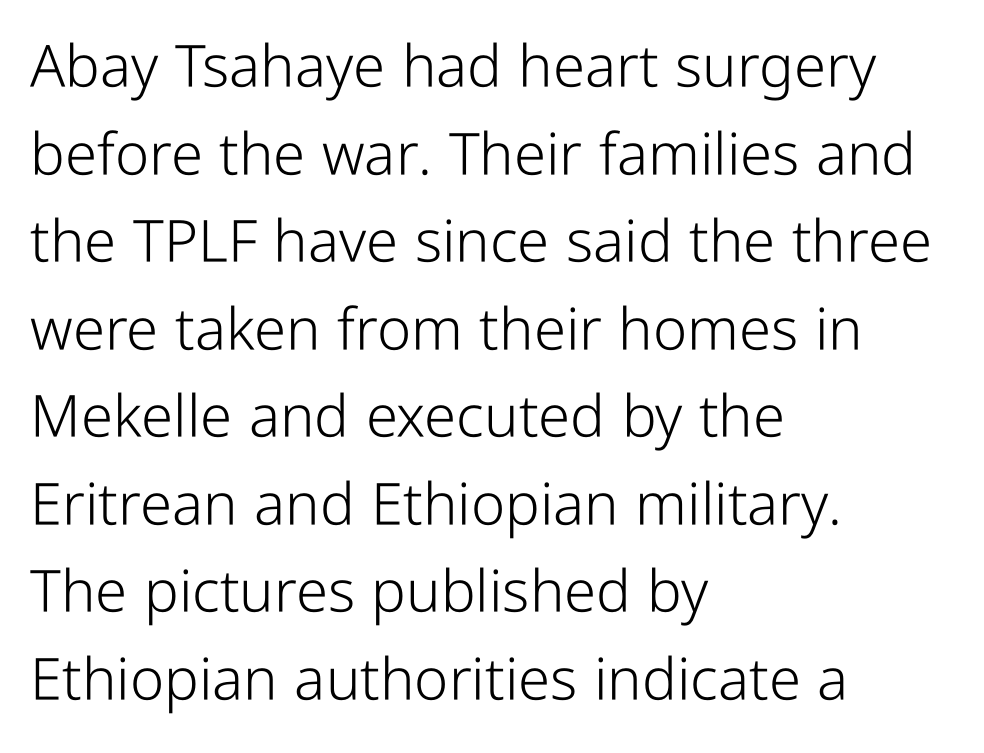
{"serif": "no", "italic": "no", "bold": "no", "weight": "light", "width": "condensed", "stroke_contrast": "low", "x_height": "medium", "monospaced": "no", "underline": "no", "align": "left", "line_spacing": "normal", "line_spacing_ratio": 1.51, "letter_spacing": "normal", "letter_spacing_em": 0.0, "glyph_px": 58}
